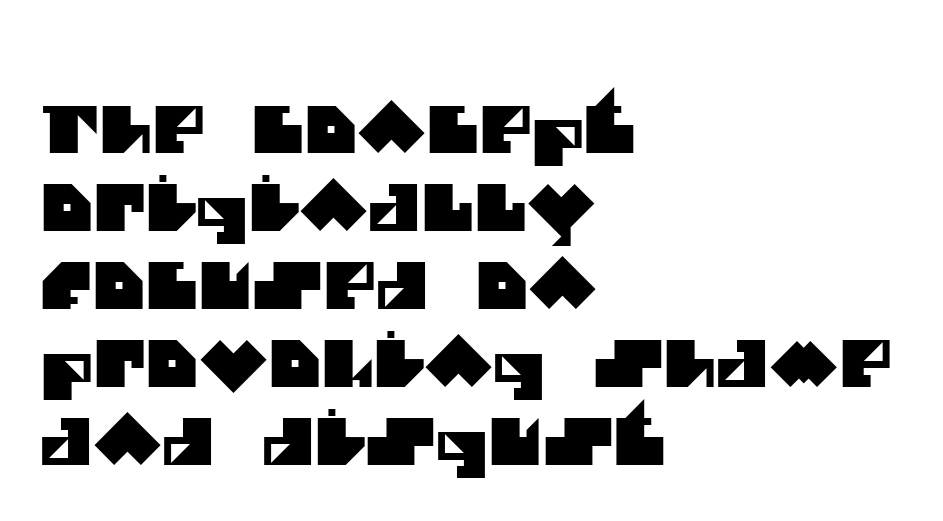
Q: Is the typeface a serif or a sans-serif typeface? A: Sans-serif.
Q: Is the text underlined? A: No.
Q: How is the paragraph aligned? A: Left-aligned.
Q: Is the spacing between letters normal or unusually wide? A: Normal.
Q: Width (condensed, normal, or wide)? A: Normal.
Q: Stroke contrast? A: Medium.
Q: x-height? A: Large.
Q: Monospaced? A: No.
